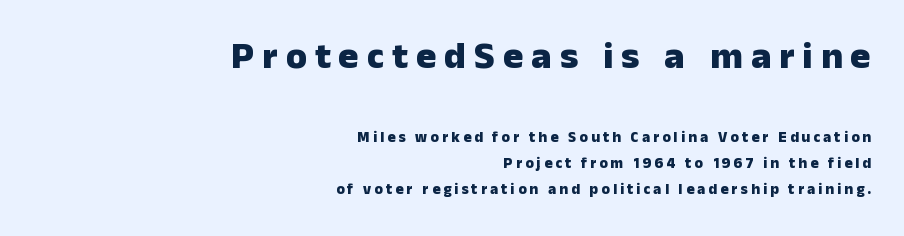
Students, note that the glyphs here are deliberately spaced far apart. Where is the straight margin? On the right. Does the lettering tilt? It doesn't — this is upright. Does the bottom block carry the larger type? No, the top block does. Varying glyph widths throughout — classic text-font behaviour. Summary of weight: heavy, a full bold.
